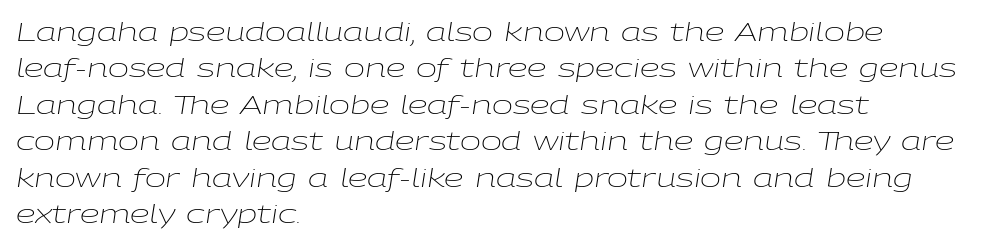
Q: Is the text bold? A: No.
Q: Is the text italic (slanted)? A: Yes, it leans right by about 9 degrees.
Q: Is the text underlined? A: No.
Q: How is the paragraph aligned? A: Left-aligned.
Q: Is the spacing between letters normal or unusually wide? A: Normal.
Q: Is the spacing between lines tight, normal or loose? A: Normal.
